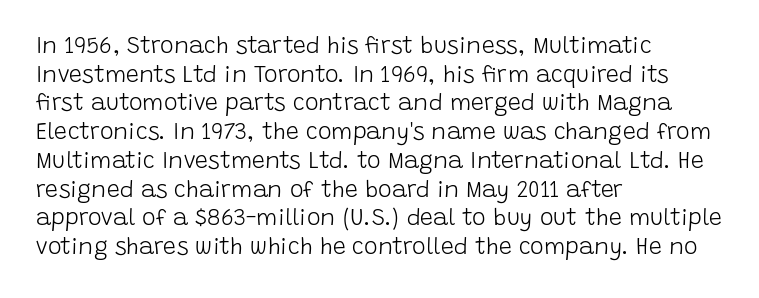
{"italic": "no", "bold": "no", "underline": "no", "align": "left", "line_spacing": "normal", "line_spacing_ratio": 1.25, "letter_spacing": "normal", "letter_spacing_em": 0.0, "glyph_px": 23}
